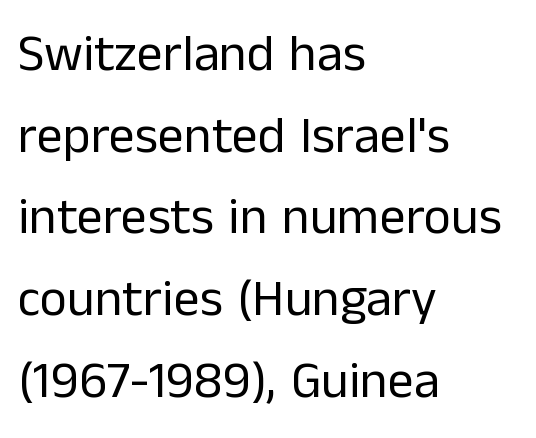
{"serif": "no", "italic": "no", "bold": "no", "weight": "regular", "width": "normal", "stroke_contrast": "low", "x_height": "medium", "monospaced": "no", "underline": "no", "align": "left", "line_spacing": "normal", "line_spacing_ratio": 1.57, "letter_spacing": "normal", "letter_spacing_em": 0.0, "glyph_px": 52}
